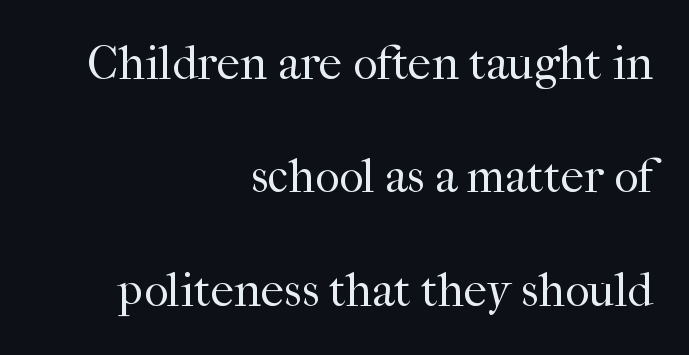
{"serif": "yes", "italic": "no", "bold": "no", "weight": "regular", "width": "normal", "stroke_contrast": "high", "x_height": "medium", "monospaced": "no", "underline": "no", "align": "right", "line_spacing": "loose", "line_spacing_ratio": 2.41, "letter_spacing": "normal", "letter_spacing_em": 0.0, "glyph_px": 47}
